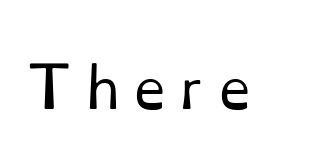
Q: Is the text bold? A: No.
Q: Is the text italic (slanted)? A: No, it is upright.
Q: Is the typeface a serif or a sans-serif typeface? A: Serif.
Q: Is the text underlined? A: No.
Q: Is the spacing between letters normal or unusually wide? A: Unusually wide.
Q: Width (condensed, normal, or wide)? A: Normal.
Q: Stroke contrast? A: Low.
Q: x-height? A: Small.
Q: Monospaced? A: No.
